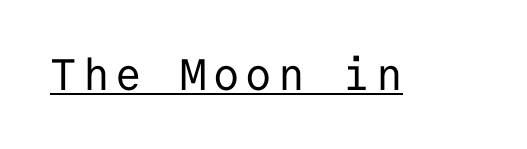
{"serif": "no", "italic": "no", "bold": "no", "weight": "regular", "width": "normal", "stroke_contrast": "low", "x_height": "medium", "monospaced": "yes", "underline": "yes", "glyph_px": 44}
